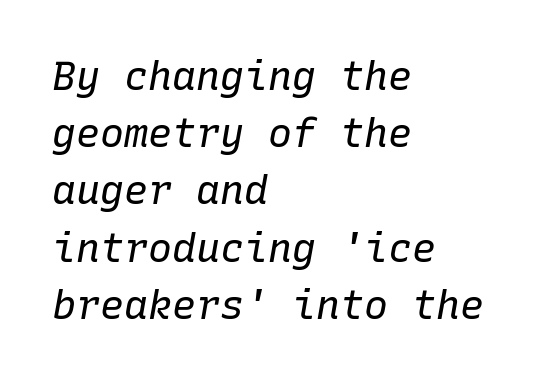
The image shows 40 px regular-weight type, italic (leaning right), monospaced; set left-aligned, normal line spacing (1.43x), normal letter spacing, not underlined; low stroke contrast and a medium x-height.
